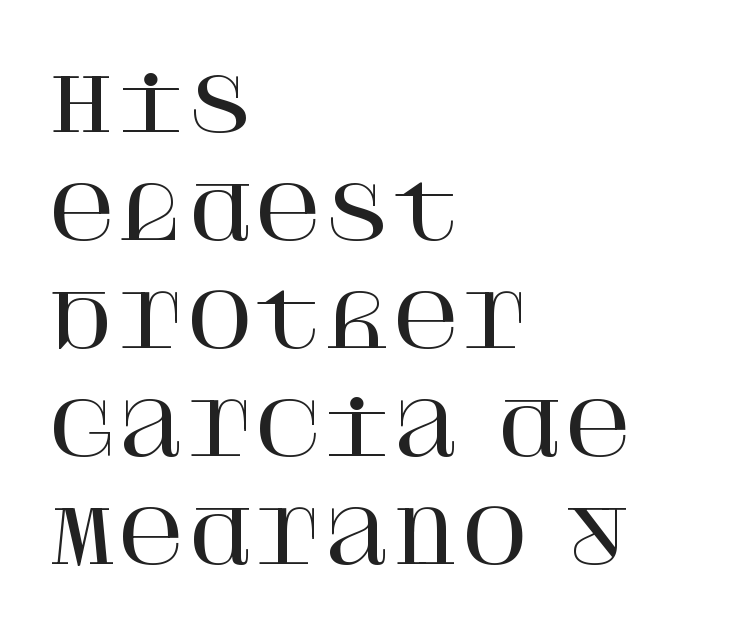
{"serif": "yes", "italic": "no", "width": "normal", "stroke_contrast": "high", "x_height": "large", "underline": "no", "align": "left", "line_spacing": "normal", "line_spacing_ratio": 1.46, "letter_spacing": "normal", "letter_spacing_em": 0.0, "glyph_px": 74}
